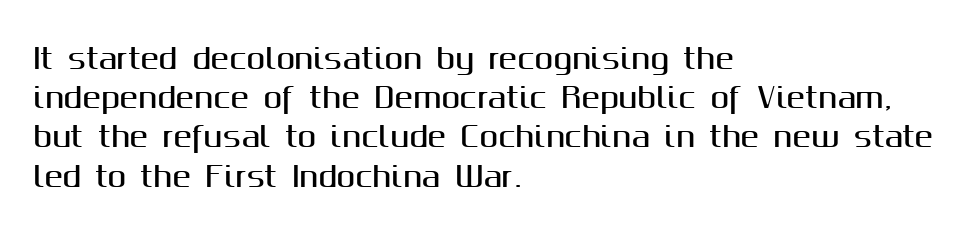
{"serif": "no", "italic": "no", "width": "normal", "stroke_contrast": "medium", "x_height": "medium", "monospaced": "no", "underline": "no", "align": "left", "line_spacing": "normal", "line_spacing_ratio": 1.4, "letter_spacing": "normal", "letter_spacing_em": 0.0, "glyph_px": 28}
